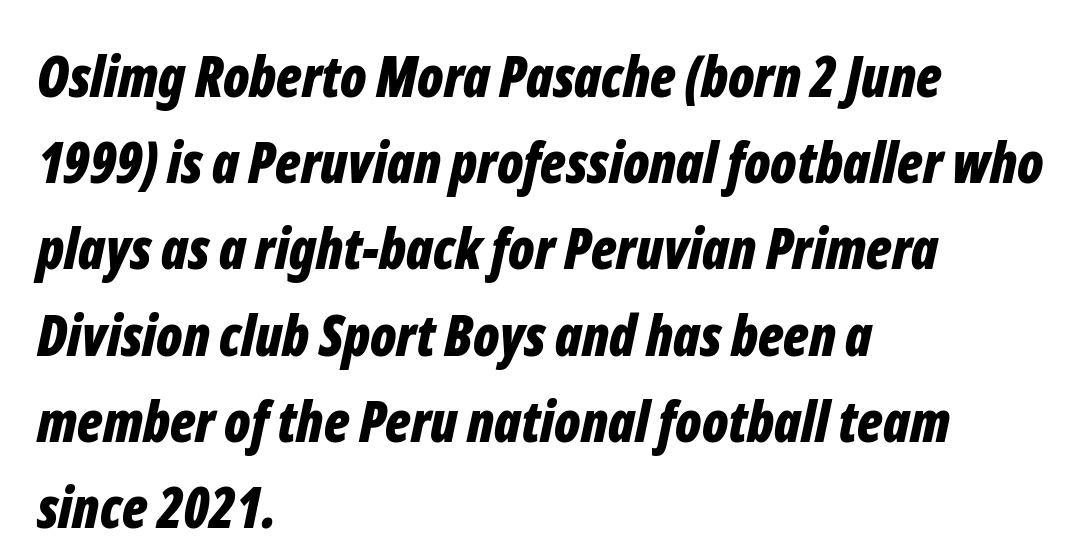
{"italic": "yes", "lean": "right", "slant_degrees": 12, "bold": "yes", "weight": "bold", "width": "condensed", "stroke_contrast": "low", "x_height": "medium", "monospaced": "no", "underline": "no", "align": "left", "line_spacing": "normal", "line_spacing_ratio": 1.54, "letter_spacing": "normal", "letter_spacing_em": 0.0, "glyph_px": 56}
